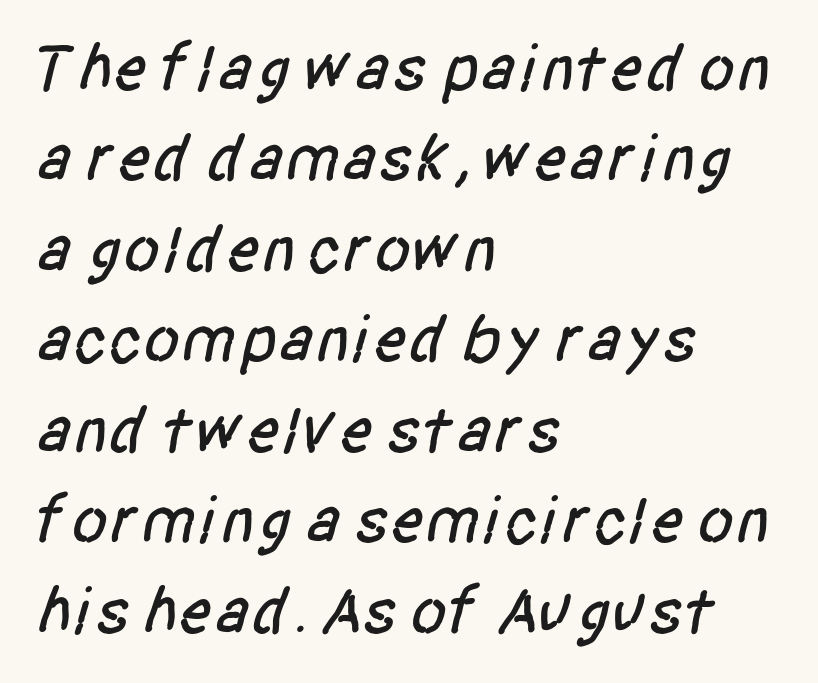
The image shows 67 px condensed sans-serif type; set left-aligned, normal line spacing (1.35x), normal letter spacing, not underlined; low stroke contrast and a large x-height.
